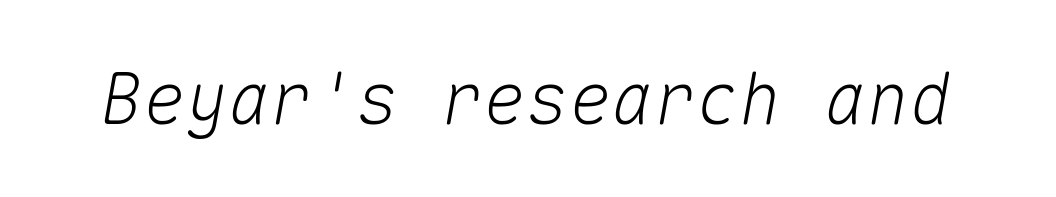
Q: Is the text italic (slanted)? A: Yes, it leans right by about 10 degrees.
Q: Is the text underlined? A: No.
Q: Is the spacing between letters normal or unusually wide? A: Normal.
Q: Width (condensed, normal, or wide)? A: Normal.
Q: Stroke contrast? A: Medium.
Q: x-height? A: Medium.
Q: Monospaced? A: Yes.
